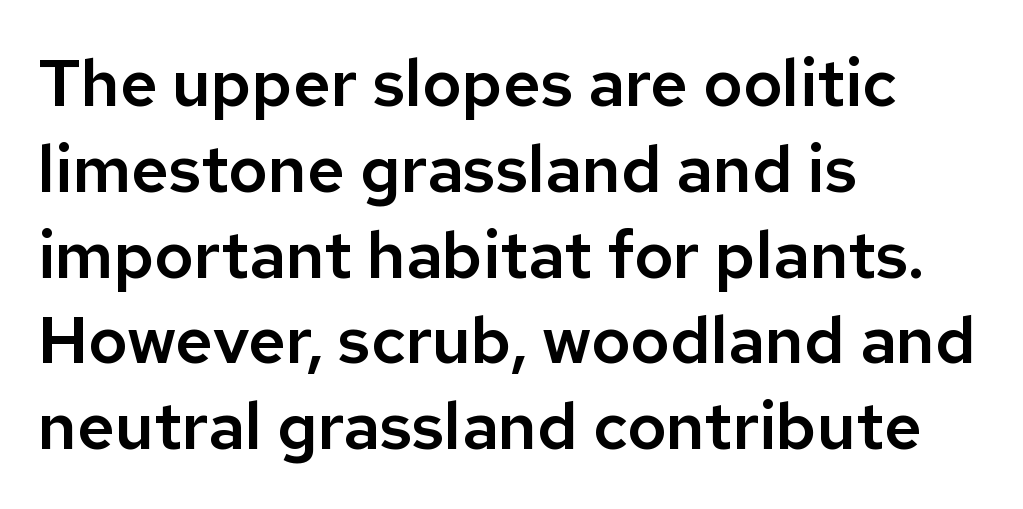
The image shows 66 px sans-serif type, upright; set left-aligned, normal line spacing (1.3x), normal letter spacing, not underlined; low stroke contrast and a medium x-height.
